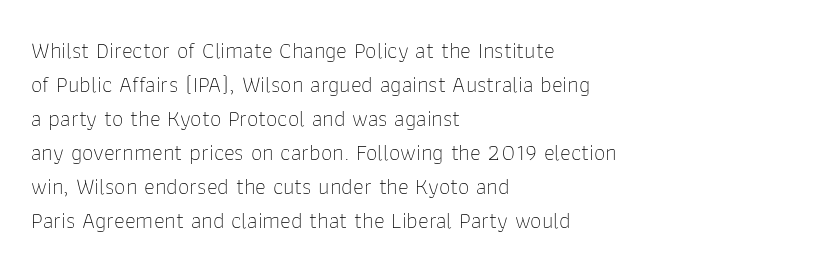
The type sits square on the baseline with zero lean. Stem width sits at or under what a default text font uses. Horizontally, the lines are justified to the leading edge only. This sample keeps an unexceptional amount of space between lines. The space beneath each line is pristine and unruled. There is no visible air inserted between adjacent glyphs.
